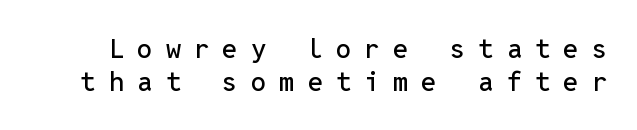
{"italic": "no", "underline": "no", "line_spacing_ratio": 1.24, "letter_spacing": "wide", "letter_spacing_em": 0.49, "glyph_px": 27}
